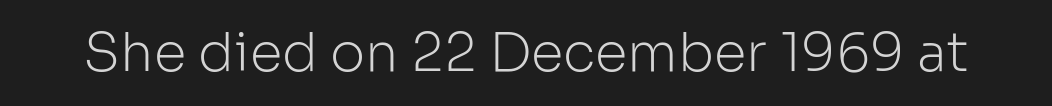
Varying glyph widths throughout — classic text-font behaviour. This sample uses a sans-serif face. Heaviness? Minimal to ordinary, like unemphasized prose. The foot of each line stays bare and open. The gaps between neighbouring characters are ordinary and unremarkable.
